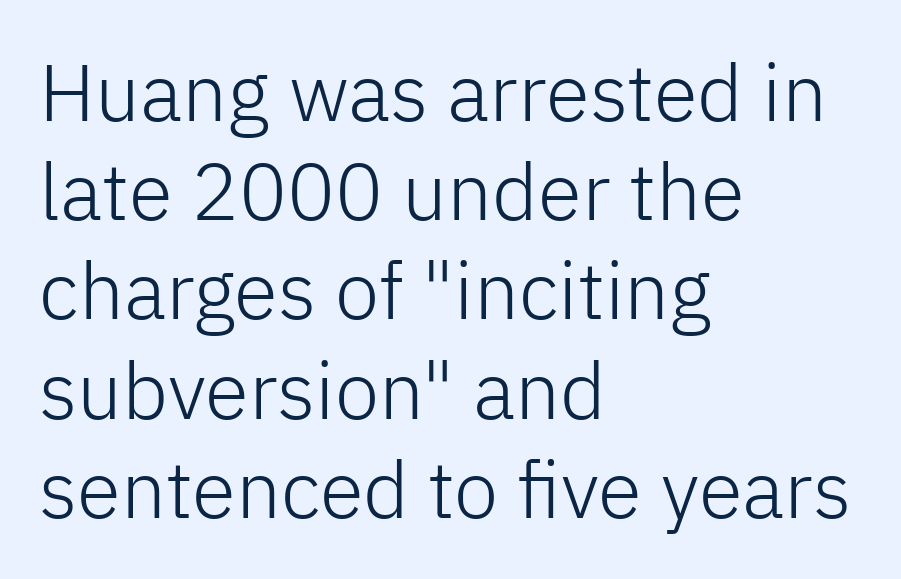
The glyphs in this specimen are sans serif. You could not count columns in this text — the font is proportionally spaced. Tracking here is standard; glyphs follow each other at the usual distance. When letters stand straight like this, we call the style roman or upright. Words float on clear page, feet unadorned.
